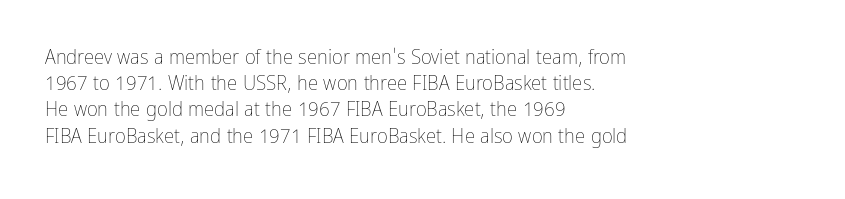
Q: Is the text bold? A: No.
Q: Is the text italic (slanted)? A: No, it is upright.
Q: Is the text underlined? A: No.
Q: How is the paragraph aligned? A: Left-aligned.
Q: Is the spacing between letters normal or unusually wide? A: Normal.
Q: Is the spacing between lines tight, normal or loose? A: Normal.
